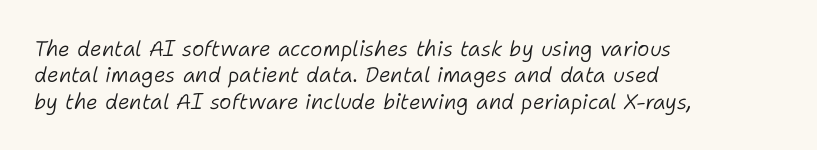
{"italic": "yes", "lean": "right", "slant_degrees": 11, "bold": "no", "underline": "no", "align": "left", "line_spacing": "normal", "line_spacing_ratio": 1.26, "letter_spacing": "normal", "letter_spacing_em": 0.0, "glyph_px": 21}
